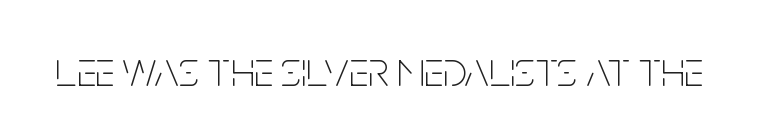
{"serif": "no", "italic": "no", "bold": "no", "weight": "thin", "width": "condensed", "stroke_contrast": "low", "x_height": "large", "monospaced": "no", "underline": "no", "letter_spacing": "normal", "letter_spacing_em": 0.0, "glyph_px": 49}
